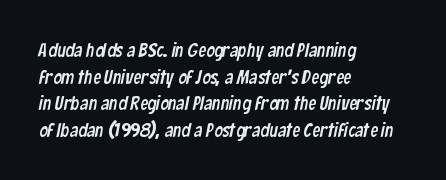
Q: Is the text underlined? A: No.
Q: How is the paragraph aligned? A: Left-aligned.
Q: Is the spacing between letters normal or unusually wide? A: Normal.
Q: Is the spacing between lines tight, normal or loose? A: Normal.
